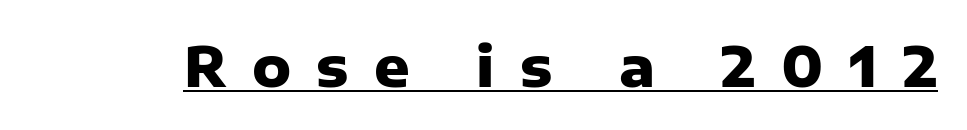
{"serif": "no", "italic": "no", "bold": "yes", "weight": "heavy", "width": "normal", "stroke_contrast": "low", "x_height": "medium", "monospaced": "no", "underline": "yes", "letter_spacing": "wide", "letter_spacing_em": 0.46, "glyph_px": 55}
